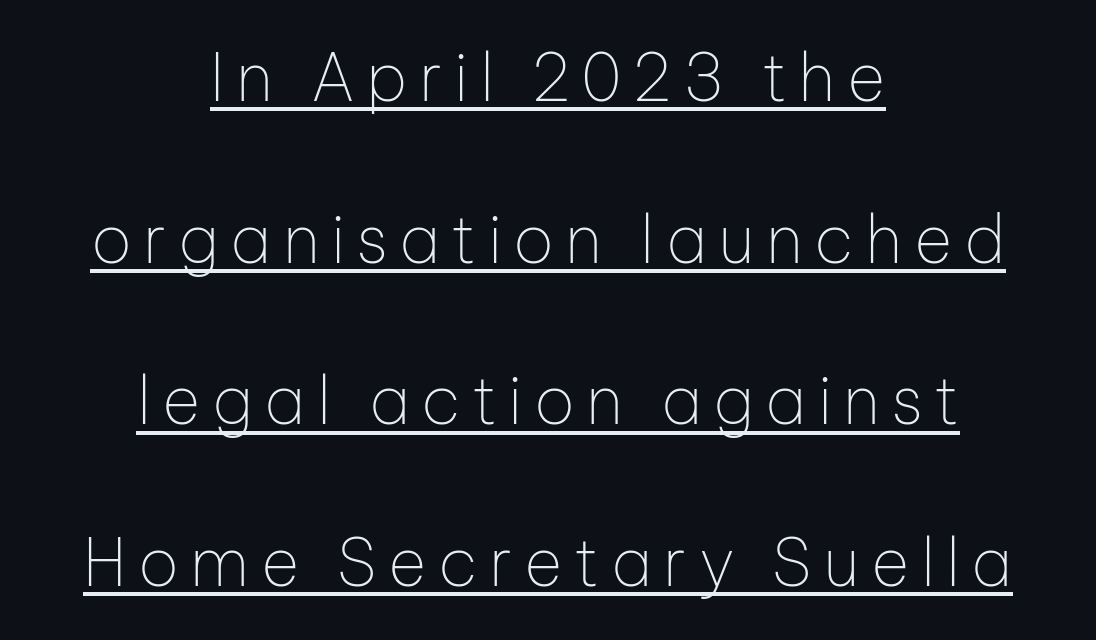
{"serif": "no", "italic": "no", "bold": "no", "weight": "thin", "width": "normal", "stroke_contrast": "low", "x_height": "medium", "monospaced": "no", "underline": "yes", "align": "center", "line_spacing": "loose", "line_spacing_ratio": 2.45, "glyph_px": 66}
